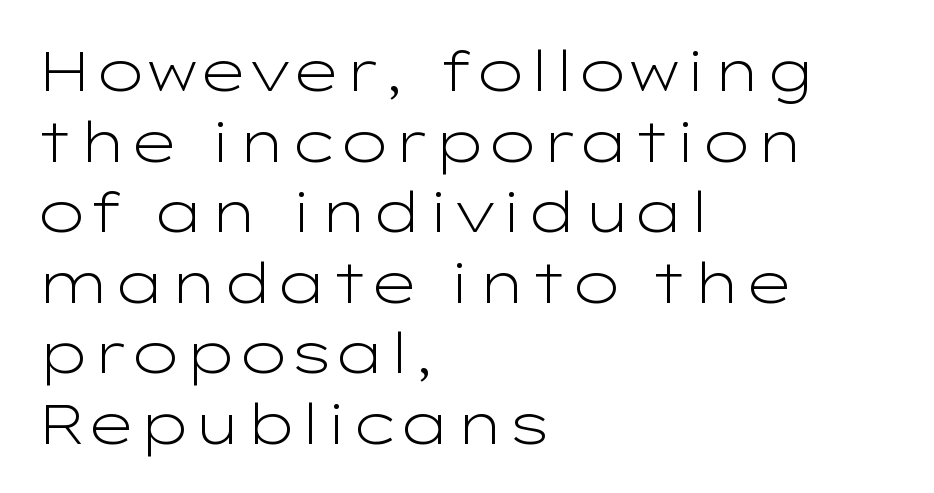
Rule under the text: the space is simply empty. Posture: vertical. Characters follow at the spacing the type designer built in. The typesetter chose a ragged-right arrangement here. Character widths vary here, with narrow letters taking less room than wide ones.
